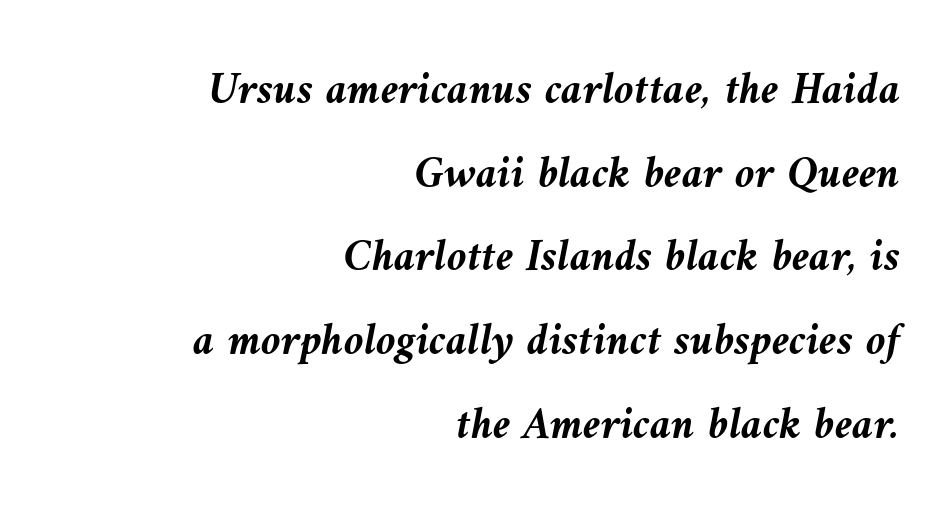
You'd pick this weight for a headline — it's a proper bold. These lines are rendered in a variable-pitch font. Descenders hang freely into open space. Horizontal alignment here is rightward, an uncommon choice for prose. This rendering leaves character spacing at its baseline value. The axis of the letterforms is tilted away from vertical.
